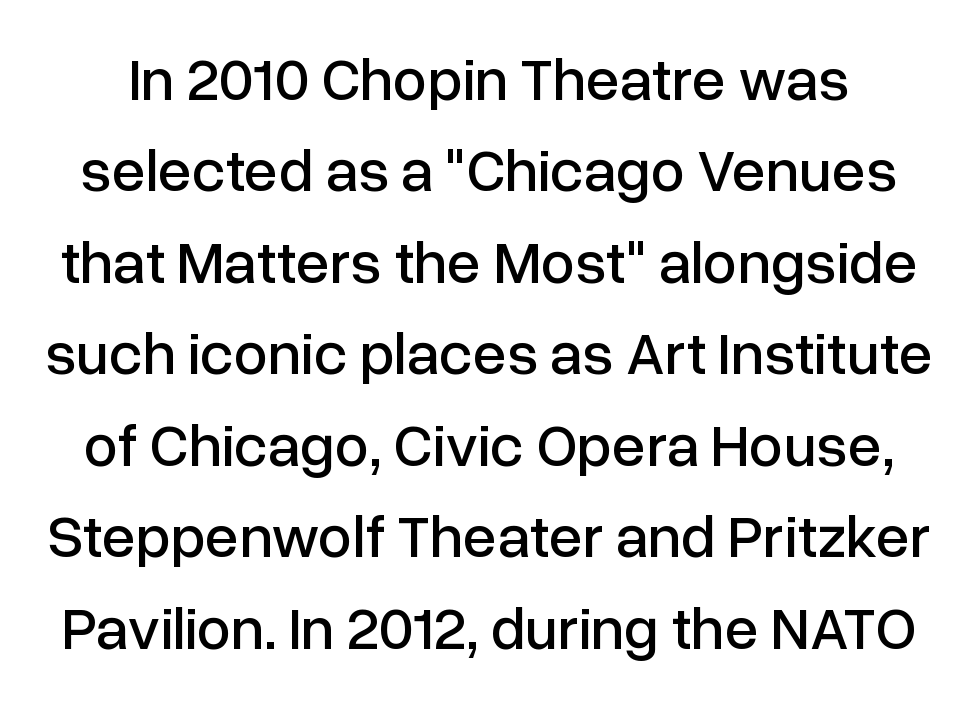
Q: Is the text italic (slanted)? A: No, it is upright.
Q: Is the typeface a serif or a sans-serif typeface? A: Sans-serif.
Q: Is the text underlined? A: No.
Q: Is the spacing between letters normal or unusually wide? A: Normal.
Q: Is the spacing between lines tight, normal or loose? A: Normal.
Q: Width (condensed, normal, or wide)? A: Normal.
Q: Stroke contrast? A: Low.
Q: x-height? A: Medium.
Q: Monospaced? A: No.
